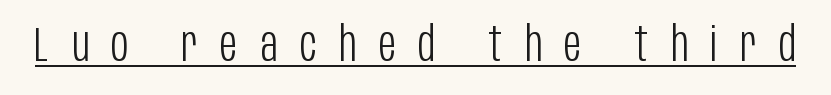
Q: Is the text bold? A: No.
Q: Is the text italic (slanted)? A: No, it is upright.
Q: Is the typeface a serif or a sans-serif typeface? A: Sans-serif.
Q: Is the text underlined? A: Yes.
Q: Is the spacing between letters normal or unusually wide? A: Unusually wide.
Q: Width (condensed, normal, or wide)? A: Condensed.
Q: Stroke contrast? A: Low.
Q: x-height? A: Large.
Q: Monospaced? A: No.
